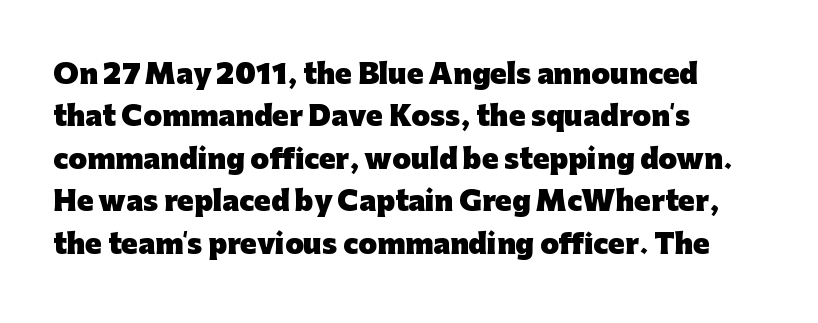
The image shows 27 px bold type, upright; set left-aligned, normal line spacing (1.57x), normal letter spacing, not underlined.
